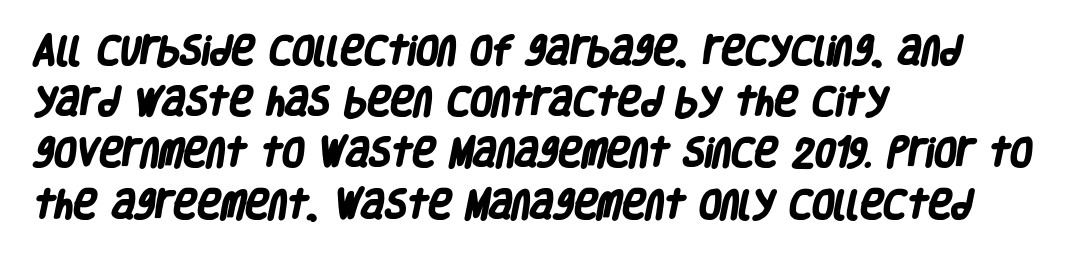
This is sans-serif lettering, the kind often seen on screens and signage. Typographic density is high because the face is bold. Check under the words: just untouched page. Observe the ordinary spacing: letters are neighbours, not strangers.
